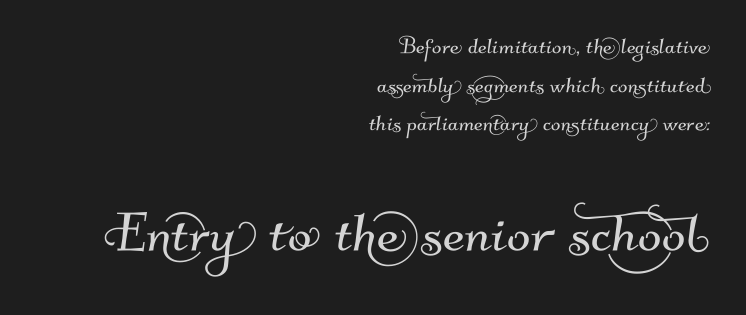
{"serif": "no", "width": "normal", "stroke_contrast": "medium", "x_height": "small", "monospaced": "no", "underline": "no", "align": "right", "line_spacing": "normal", "line_spacing_ratio": 1.38, "letter_spacing": "normal", "letter_spacing_em": 0.0, "larger_block": "second", "size_ratio": 2.5, "glyph_px": 70}
